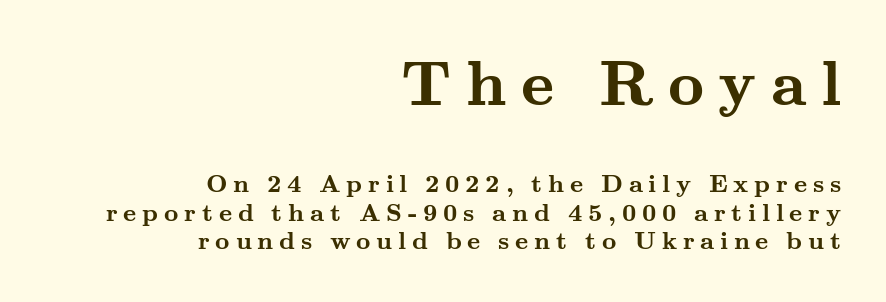
{"serif": "yes", "italic": "no", "bold": "yes", "weight": "semibold", "width": "wide", "stroke_contrast": "medium", "x_height": "small", "monospaced": "no", "underline": "no", "align": "right", "line_spacing": "tight", "line_spacing_ratio": 1.15, "letter_spacing": "wide", "letter_spacing_em": 0.23, "larger_block": "first", "size_ratio": 2.52, "glyph_px": 63}
